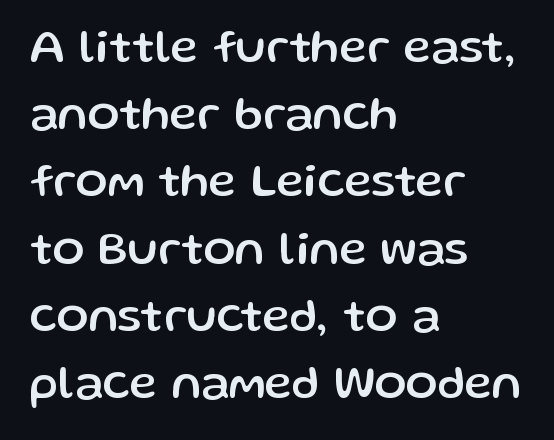
Q: Is the text italic (slanted)? A: No, it is upright.
Q: Is the typeface a serif or a sans-serif typeface? A: Sans-serif.
Q: Is the text underlined? A: No.
Q: How is the paragraph aligned? A: Left-aligned.
Q: Is the spacing between letters normal or unusually wide? A: Normal.
Q: Is the spacing between lines tight, normal or loose? A: Normal.
Q: Width (condensed, normal, or wide)? A: Normal.
Q: Stroke contrast? A: Low.
Q: x-height? A: Medium.
Q: Monospaced? A: No.
